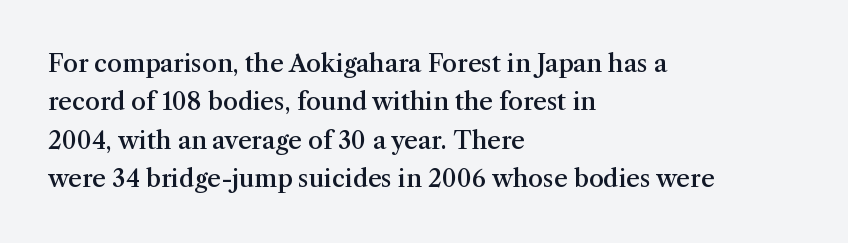
{"italic": "no", "bold": "semi", "underline": "no", "align": "left", "line_spacing": "normal", "line_spacing_ratio": 1.6, "letter_spacing": "normal", "letter_spacing_em": 0.0, "glyph_px": 24}
